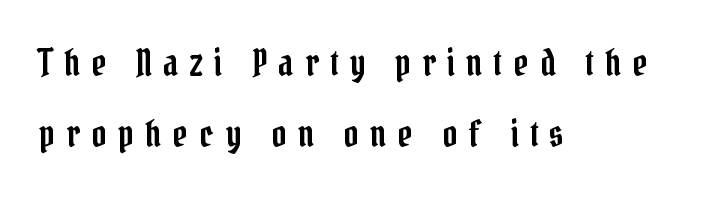
{"serif": "yes", "italic": "no", "width": "condensed", "stroke_contrast": "low", "x_height": "medium", "monospaced": "no", "underline": "no", "align": "left", "line_spacing": "loose", "line_spacing_ratio": 1.96, "letter_spacing": "wide", "letter_spacing_em": 0.32, "glyph_px": 36}
